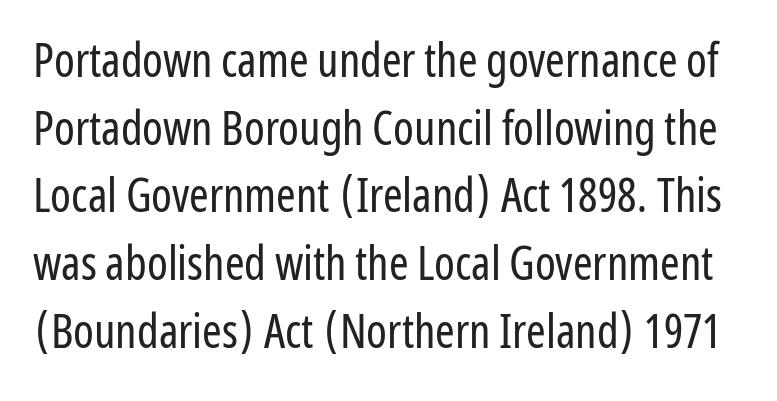
Do the characters align in a grid? No, the font is proportional. On a weight scale, this lands at 450 or below. Tracking here is standard; glyphs follow each other at the usual distance. How would I describe the line gaps? Plain and ordinary. Unmarked baselines from the first word to the last.
